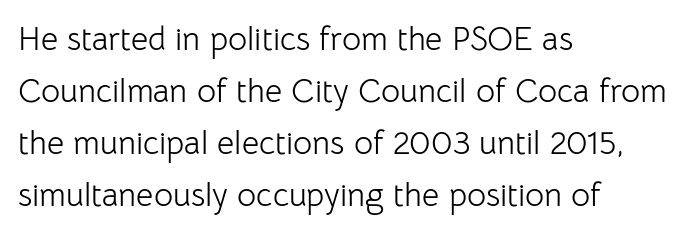
{"serif": "no", "italic": "no", "bold": "no", "weight": "light", "width": "normal", "stroke_contrast": "low", "x_height": "medium", "monospaced": "no", "underline": "no", "align": "left", "line_spacing": "normal", "line_spacing_ratio": 1.58, "letter_spacing": "normal", "letter_spacing_em": 0.0, "glyph_px": 33}
